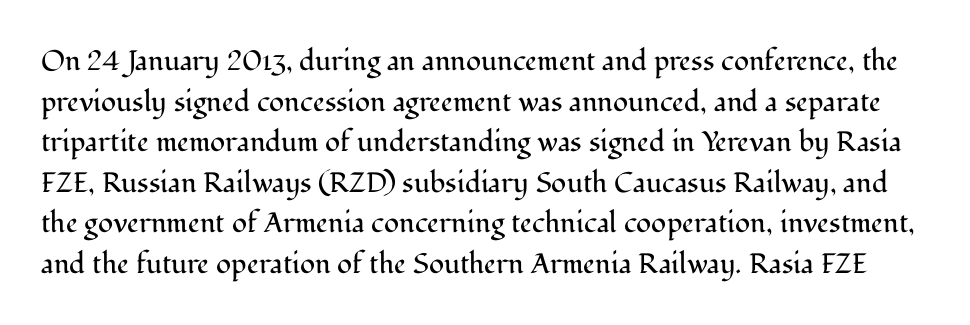
Q: Is the text bold? A: No.
Q: Is the text italic (slanted)? A: No, it is upright.
Q: Is the typeface a serif or a sans-serif typeface? A: Serif.
Q: Is the text underlined? A: No.
Q: Is the spacing between letters normal or unusually wide? A: Normal.
Q: Is the spacing between lines tight, normal or loose? A: Normal.
Q: Width (condensed, normal, or wide)? A: Normal.
Q: Stroke contrast? A: Medium.
Q: x-height? A: Medium.
Q: Monospaced? A: No.
